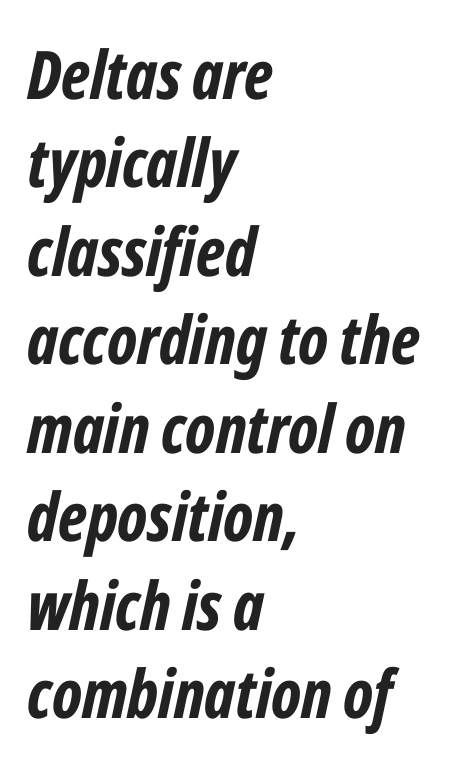
The image shows 67 px bold, condensed type, italic (leaning right); set left-aligned, normal line spacing (1.32x), normal letter spacing, not underlined; low stroke contrast and a medium x-height.
